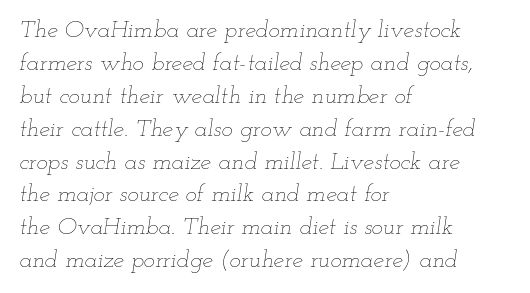
{"italic": "yes", "lean": "right", "slant_degrees": 12, "bold": "no", "underline": "no", "align": "left", "line_spacing": "normal", "line_spacing_ratio": 1.37, "letter_spacing": "normal", "letter_spacing_em": 0.0, "glyph_px": 24}
